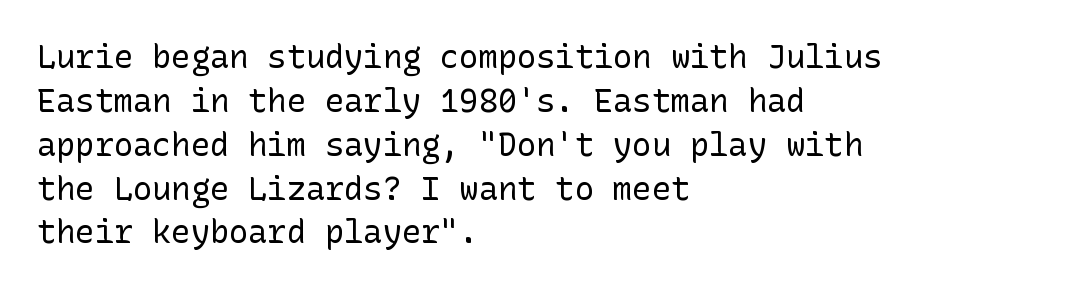
The image shows 32 px regular-weight sans-serif type, upright; set left-aligned, normal line spacing (1.37x), normal letter spacing, not underlined; low stroke contrast and a medium x-height.
